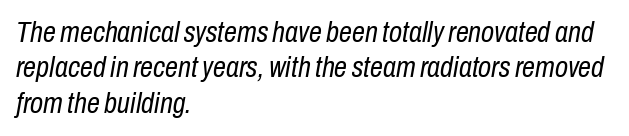
{"italic": "yes", "lean": "right", "slant_degrees": 10, "bold": "no", "weight": "regular", "width": "condensed", "stroke_contrast": "low", "x_height": "medium", "monospaced": "no", "underline": "no", "align": "left", "line_spacing_ratio": 1.22, "letter_spacing": "normal", "letter_spacing_em": 0.0, "glyph_px": 29}
